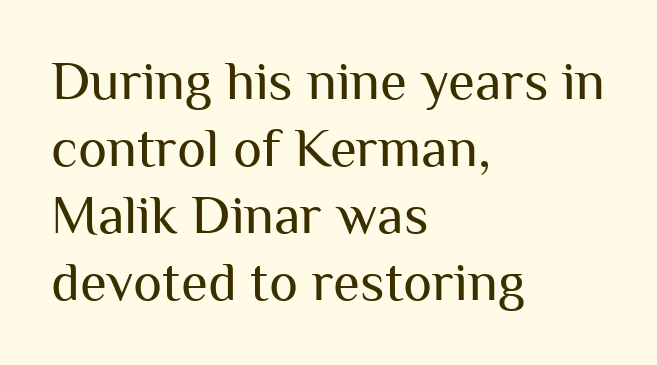
Q: Is the text bold? A: No.
Q: Is the text italic (slanted)? A: No, it is upright.
Q: Is the typeface a serif or a sans-serif typeface? A: Sans-serif.
Q: Is the text underlined? A: No.
Q: How is the paragraph aligned? A: Left-aligned.
Q: Is the spacing between letters normal or unusually wide? A: Normal.
Q: Width (condensed, normal, or wide)? A: Normal.
Q: Stroke contrast? A: Medium.
Q: x-height? A: Medium.
Q: Monospaced? A: No.
